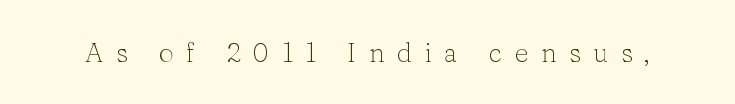
The image shows 27 px text type, upright; set unusually wide letter spacing (+0.46 em), not underlined.
